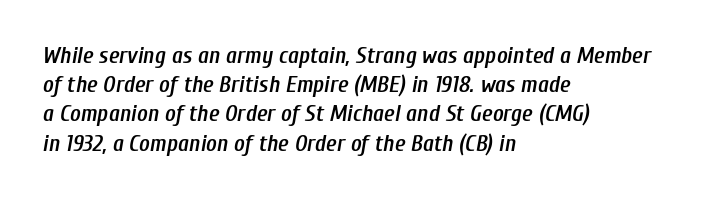
{"italic": "yes", "lean": "right", "slant_degrees": 10, "bold": "semi", "underline": "no", "align": "left", "line_spacing": "normal", "line_spacing_ratio": 1.27, "letter_spacing": "normal", "letter_spacing_em": 0.0, "glyph_px": 23}
